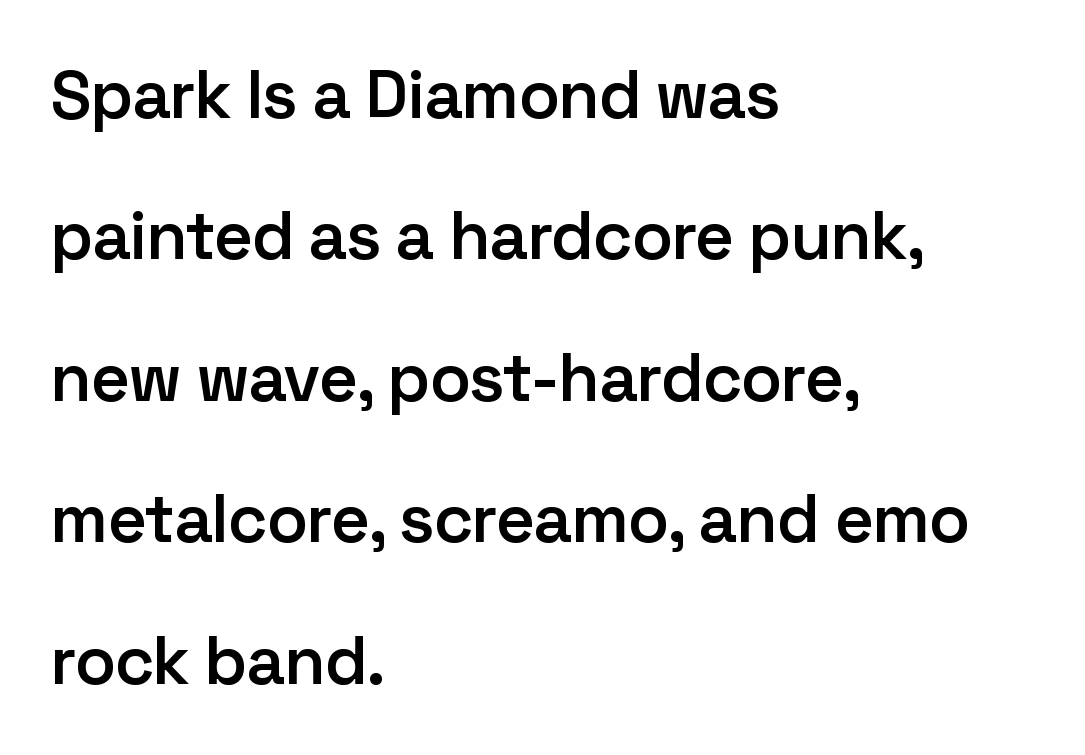
Q: Is the text bold? A: Semi-bold.
Q: Is the text italic (slanted)? A: No, it is upright.
Q: Is the typeface a serif or a sans-serif typeface? A: Sans-serif.
Q: Is the text underlined? A: No.
Q: How is the paragraph aligned? A: Left-aligned.
Q: Is the spacing between letters normal or unusually wide? A: Normal.
Q: Is the spacing between lines tight, normal or loose? A: Loose.
Q: Width (condensed, normal, or wide)? A: Normal.
Q: Stroke contrast? A: Low.
Q: x-height? A: Medium.
Q: Monospaced? A: No.
